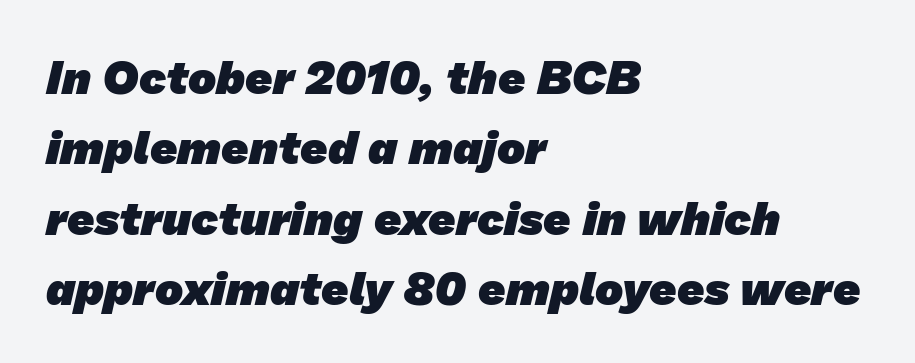
Q: Is the text bold? A: Yes.
Q: Is the typeface a serif or a sans-serif typeface? A: Sans-serif.
Q: Is the text underlined? A: No.
Q: How is the paragraph aligned? A: Left-aligned.
Q: Is the spacing between letters normal or unusually wide? A: Normal.
Q: Is the spacing between lines tight, normal or loose? A: Normal.
Q: Width (condensed, normal, or wide)? A: Normal.
Q: Stroke contrast? A: Low.
Q: x-height? A: Medium.
Q: Monospaced? A: No.
